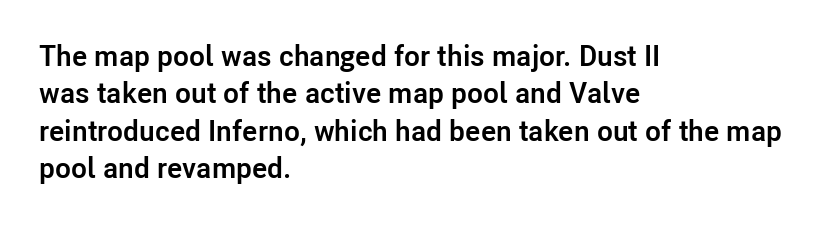
{"serif": "no", "italic": "no", "bold": "yes", "weight": "semibold", "width": "normal", "stroke_contrast": "low", "x_height": "medium", "monospaced": "no", "underline": "no", "align": "left", "line_spacing": "normal", "line_spacing_ratio": 1.29, "letter_spacing": "normal", "letter_spacing_em": 0.0, "glyph_px": 29}
